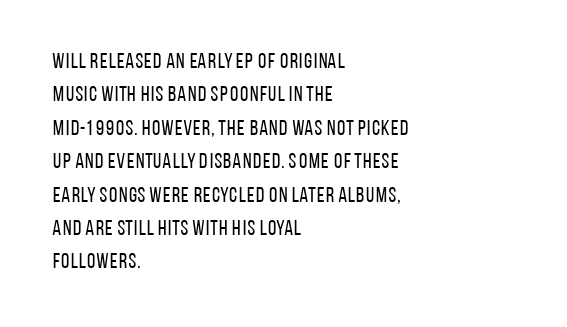
How would I describe the line gaps? Plain and ordinary. Weight: in the light-to-regular range. The type is set solid horizontally, with unmodified tracking. The lines are quadded left.
